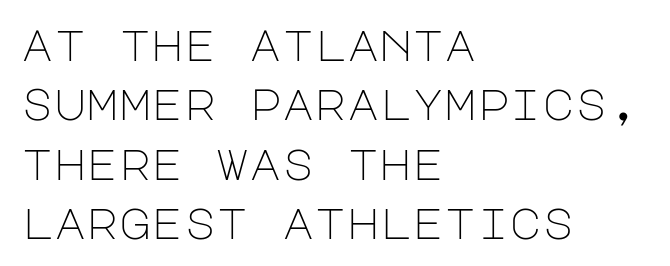
{"serif": "no", "italic": "no", "bold": "no", "weight": "light", "width": "normal", "stroke_contrast": "low", "x_height": "large", "underline": "no", "align": "left", "line_spacing": "normal", "line_spacing_ratio": 1.35, "letter_spacing": "normal", "letter_spacing_em": 0.0, "glyph_px": 44}
